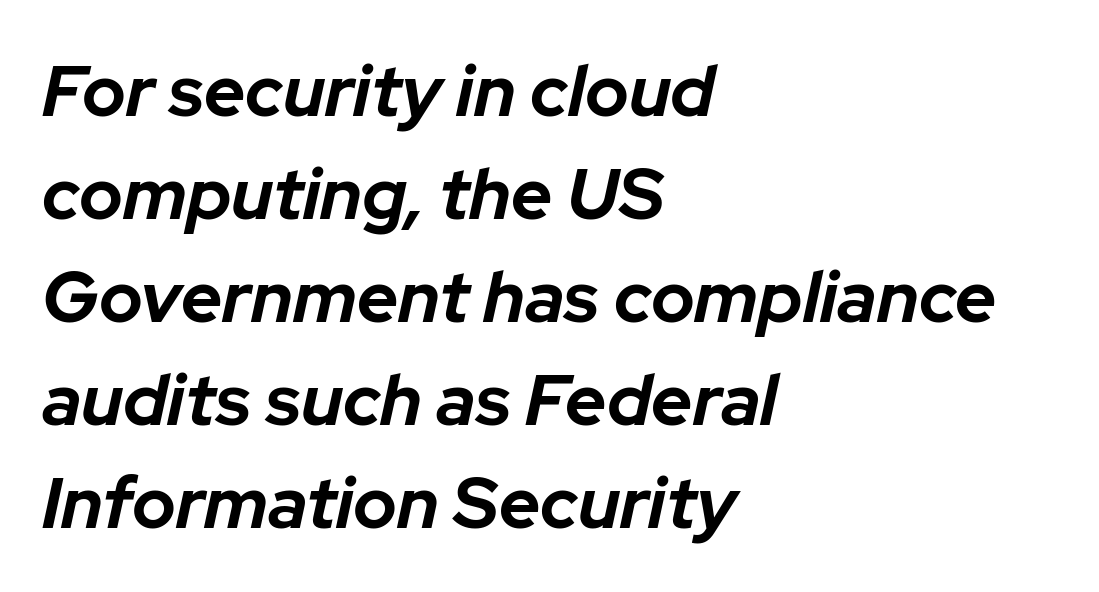
The specimen reads as italic at a glance. The space between consecutive lines is moderate. In terms of weight, the rendering is a true, heavy bold. In CSS terms this would be text-align: left. The tracking reads as untouched default to a designer's eye. Is this a fixed-width face? No — the glyphs have proportional, varying widths.
